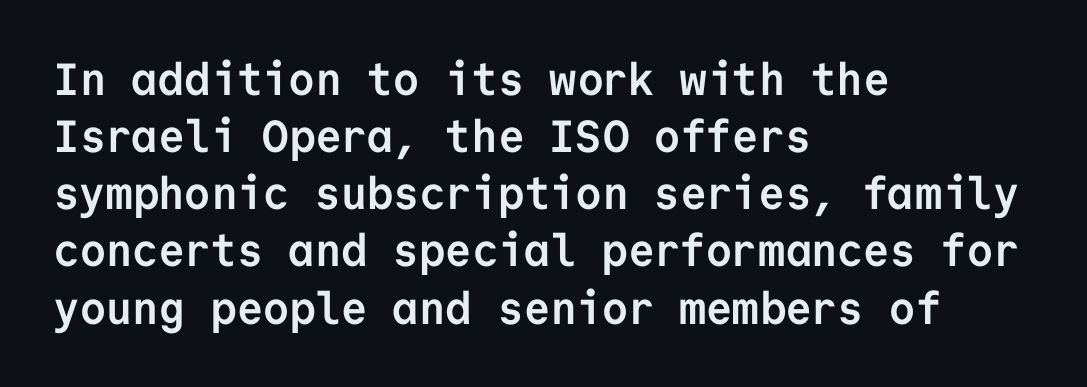
Successive baselines arrive at the customary interval. Set as a true bold cut, around the 700 mark. These lines keep a tight, regular rhythm from letter to letter. The font's upright variant was chosen for this text. Classification — sans serif.
